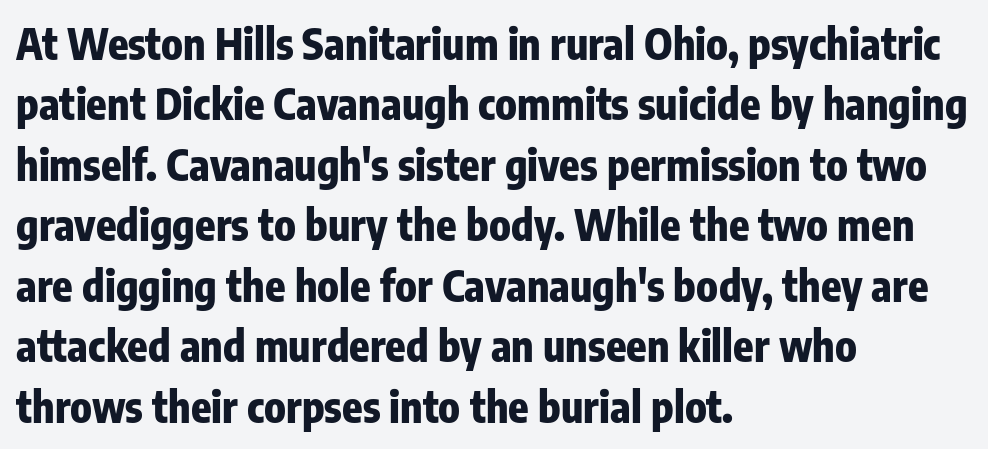
The letters stand upright; this is a roman face. The letters advance in unequal steps, a hallmark of proportional type. Typeset ragged right — the left edge is the straight one. Glance below the letters and you will spot only blank space.
